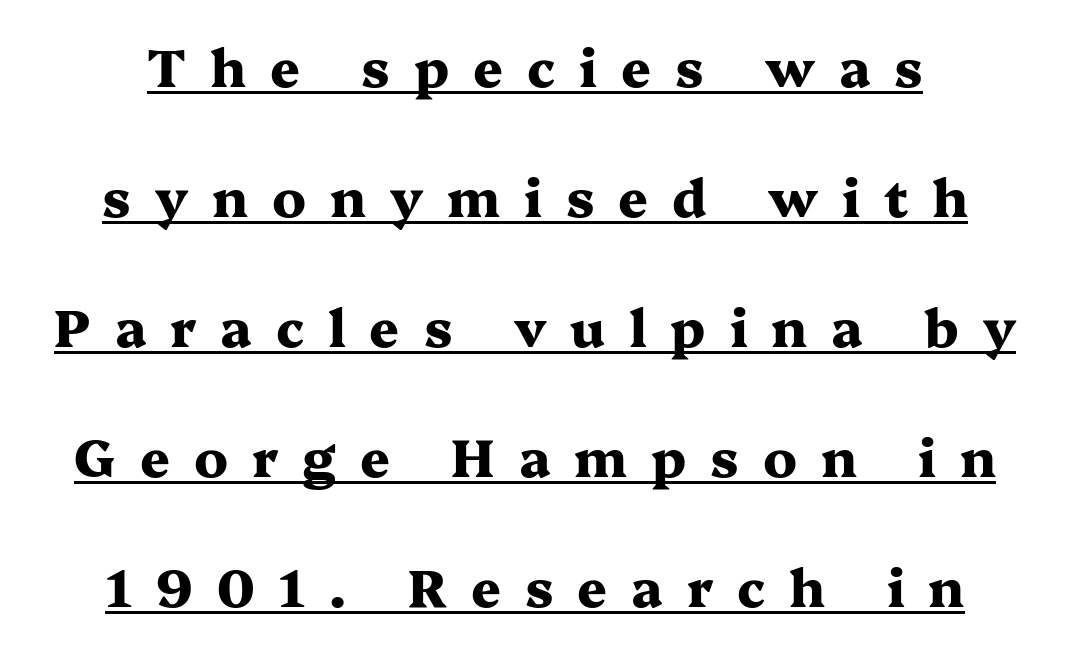
This is roman type, the default non-slanted kind. Someone cranked the tracking dial way up on this one. Typesetter's note: full bold, strokes at maximum text heaviness. The passage is arranged like a title page — every line centered.
